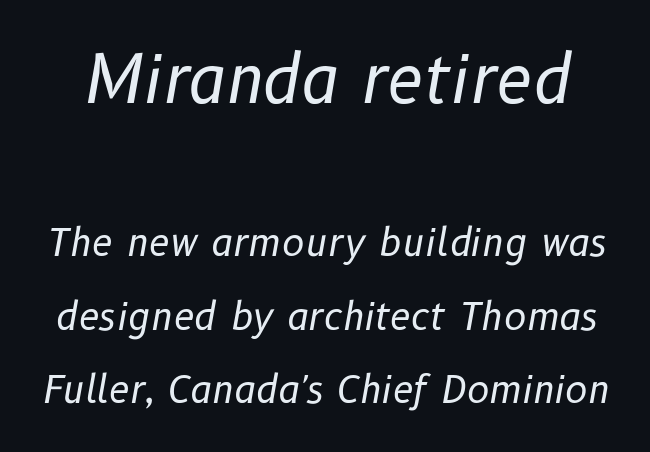
{"italic": "yes", "lean": "right", "slant_degrees": 10, "bold": "no", "weight": "regular", "width": "normal", "stroke_contrast": "low", "x_height": "medium", "monospaced": "no", "underline": "no", "line_spacing": "loose", "line_spacing_ratio": 1.93, "letter_spacing": "normal", "letter_spacing_em": 0.0, "larger_block": "first", "size_ratio": 1.74, "glyph_px": 66}
